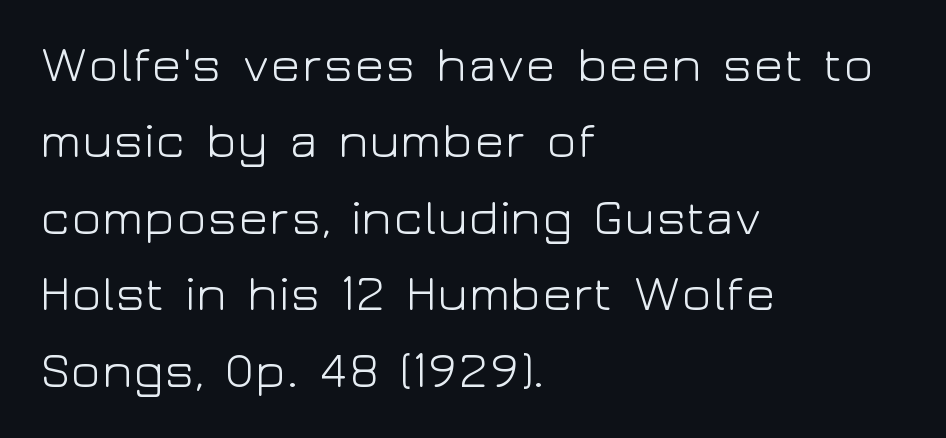
This sample uses plain, unmodified letter spacing. The rendering uses a moderate line-height, typical for paragraphs. Regarding serifs, this sample does without them. Where is the straight margin? On the left. Spacing verdict: proportional, widths tailored to each character.
